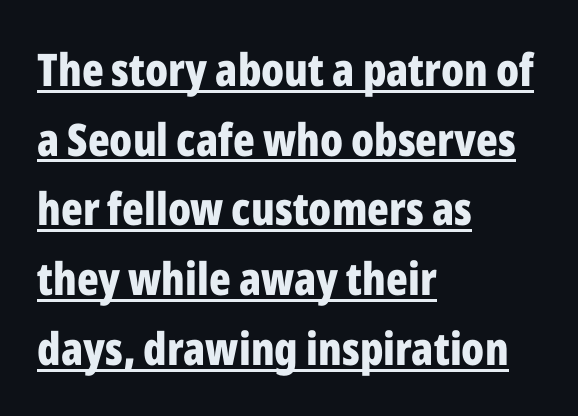
The image shows 45 px bold, condensed sans-serif type, upright; set left-aligned, normal line spacing (1.55x), normal letter spacing, underlined; low stroke contrast and a medium x-height.
